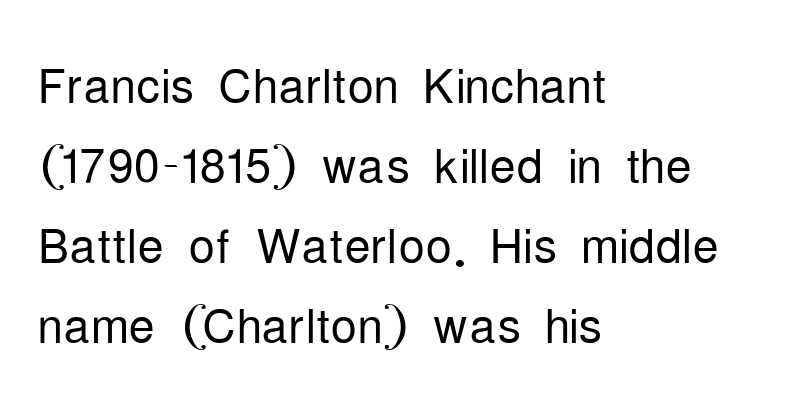
{"serif": "no", "italic": "no", "bold": "no", "weight": "light", "width": "condensed", "stroke_contrast": "low", "x_height": "medium", "monospaced": "no", "underline": "no", "align": "left", "line_spacing_ratio": 1.21, "letter_spacing": "normal", "letter_spacing_em": 0.0, "glyph_px": 66}
